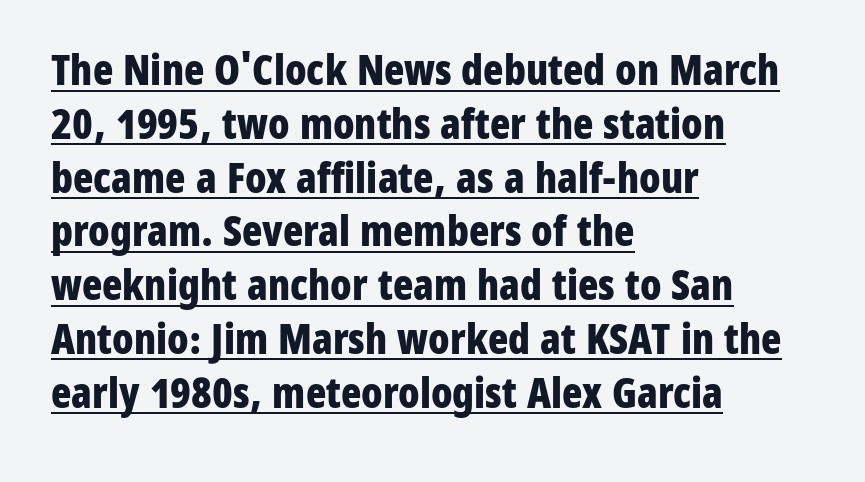
Each letter keeps its own natural width here, so spacing adapts to shape. Caption: multi-line text, flush left, ragged right. Vertical spacing — default. In terms of letterform style, serifs are entirely absent. The rendering keeps characters at their native spacing. The lettering holds an erect, upright posture throughout.
